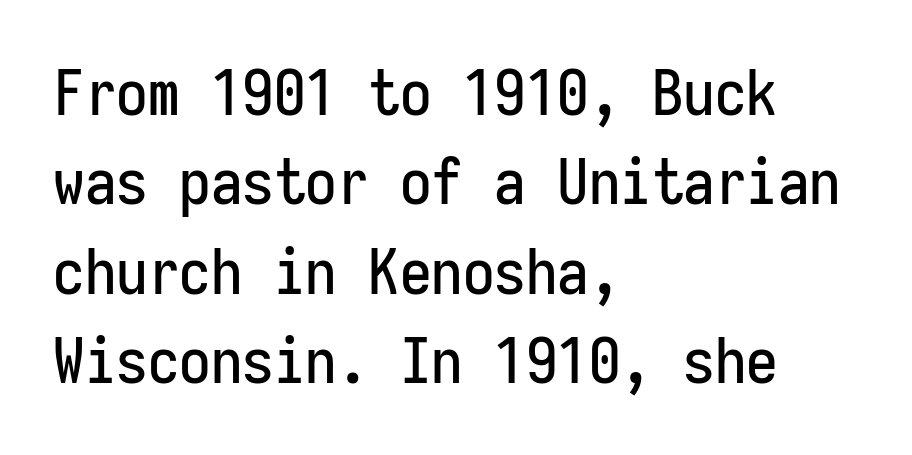
The image shows 63 px condensed sans-serif type, upright, monospaced; set left-aligned, normal line spacing (1.42x), normal letter spacing, not underlined; low stroke contrast and a medium x-height.
